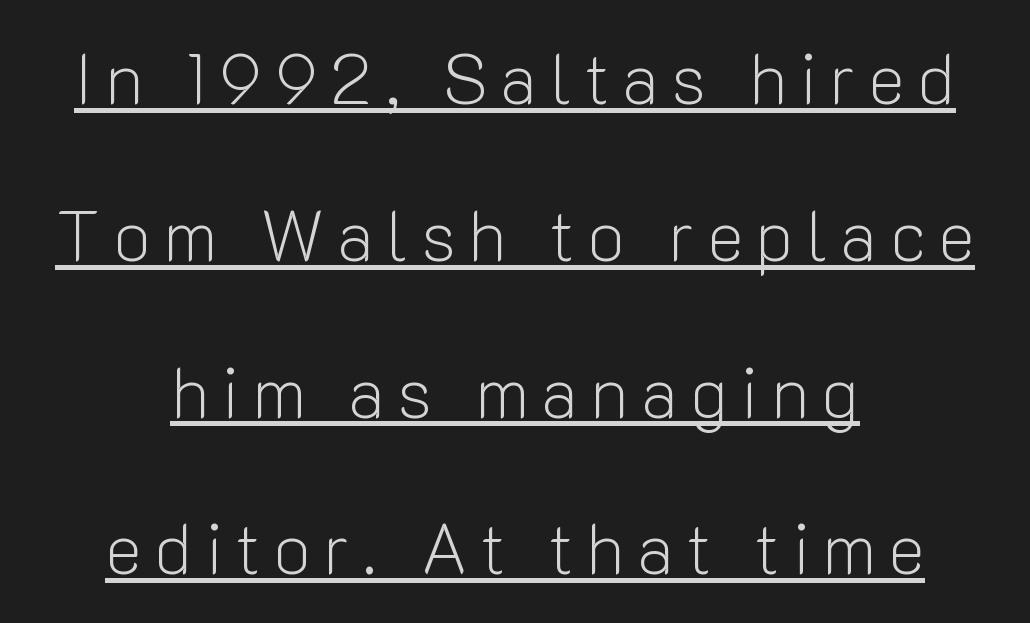
Q: Is the text bold? A: No.
Q: Is the text italic (slanted)? A: No, it is upright.
Q: Is the typeface a serif or a sans-serif typeface? A: Sans-serif.
Q: Is the text underlined? A: Yes.
Q: How is the paragraph aligned? A: Centered.
Q: Is the spacing between lines tight, normal or loose? A: Loose.
Q: Width (condensed, normal, or wide)? A: Normal.
Q: Stroke contrast? A: Low.
Q: x-height? A: Medium.
Q: Monospaced? A: No.
